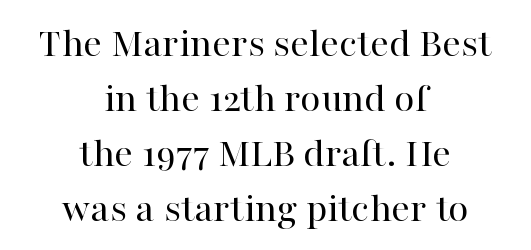
The image shows 42 px regular-weight serif type, upright; set centered, normal line spacing (1.31x), normal letter spacing, not underlined; high stroke contrast and a medium x-height.
